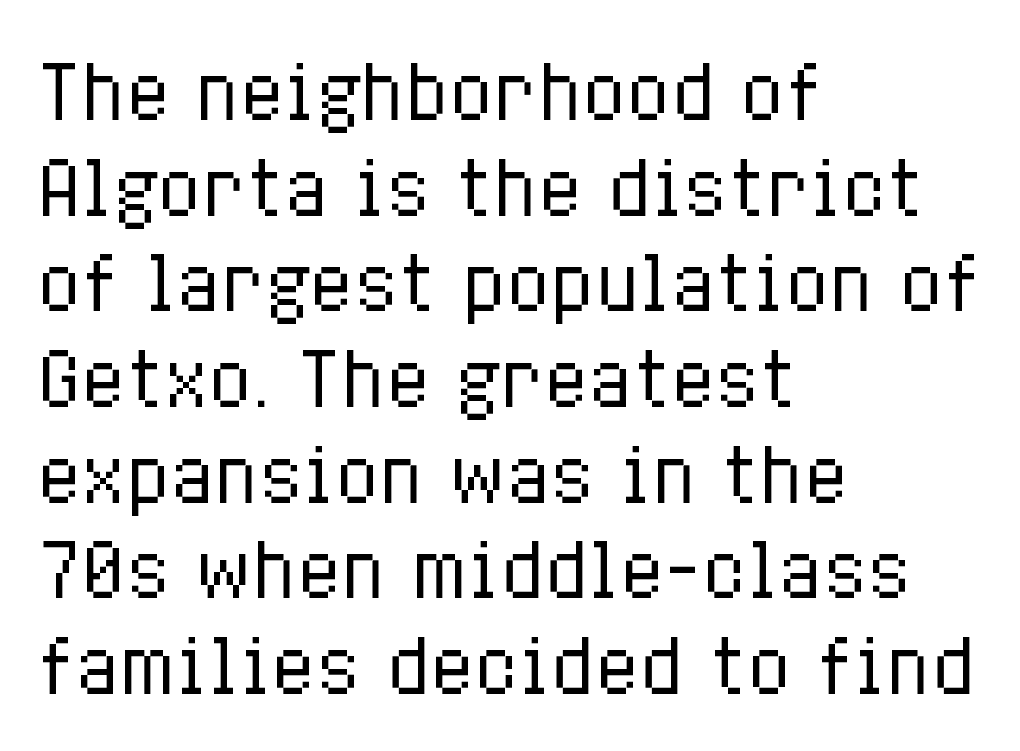
The image shows 73 px regular-weight, condensed type, upright; set left-aligned, normal line spacing (1.31x), normal letter spacing, not underlined; low stroke contrast and a medium x-height.
